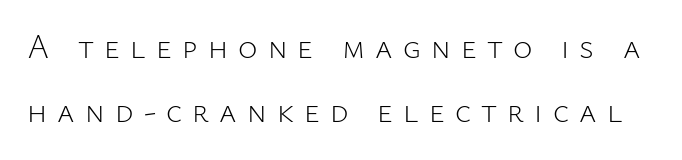
Q: Is the text bold? A: No.
Q: Is the text italic (slanted)? A: No, it is upright.
Q: Is the typeface a serif or a sans-serif typeface? A: Sans-serif.
Q: Is the text underlined? A: No.
Q: Is the spacing between letters normal or unusually wide? A: Unusually wide.
Q: Is the spacing between lines tight, normal or loose? A: Loose.
Q: Width (condensed, normal, or wide)? A: Normal.
Q: Stroke contrast? A: Low.
Q: x-height? A: Medium.
Q: Monospaced? A: No.
